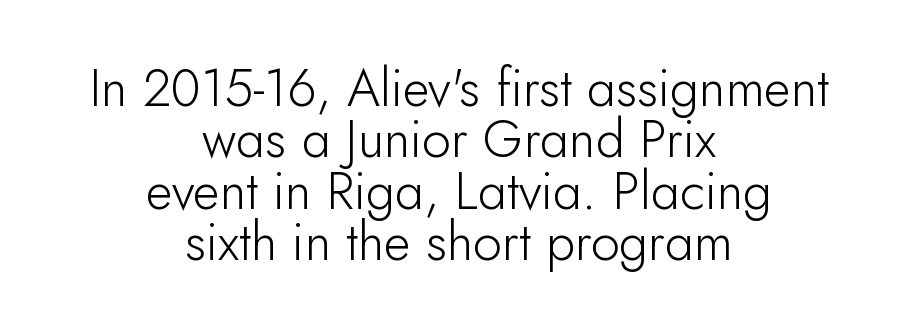
The image shows 52 px light sans-serif type, upright; set centered, tight line spacing (0.99x), normal letter spacing, not underlined; low stroke contrast and a small x-height.
